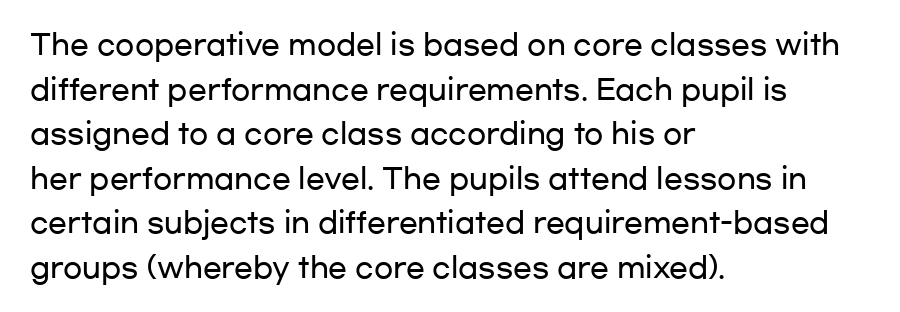
Q: Is the text italic (slanted)? A: No, it is upright.
Q: Is the typeface a serif or a sans-serif typeface? A: Sans-serif.
Q: Is the text underlined? A: No.
Q: How is the paragraph aligned? A: Left-aligned.
Q: Is the spacing between letters normal or unusually wide? A: Normal.
Q: Is the spacing between lines tight, normal or loose? A: Normal.
Q: Width (condensed, normal, or wide)? A: Wide.
Q: Stroke contrast? A: Low.
Q: x-height? A: Medium.
Q: Monospaced? A: No.
